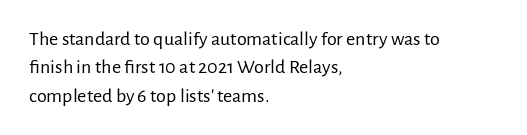
The image shows 20 px text type, upright; set left-aligned, normal line spacing (1.42x), normal letter spacing, not underlined.
